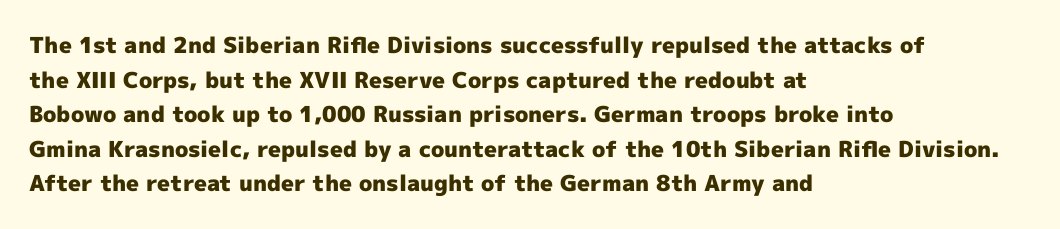
This sample uses an upright cut, with every glyph sitting square on the baseline. Whoever set this chose a conventional vertical rhythm. Students, note that the glyphs here touch the page at normal intervals. Strokes here are thick enough to call this a true bold.
